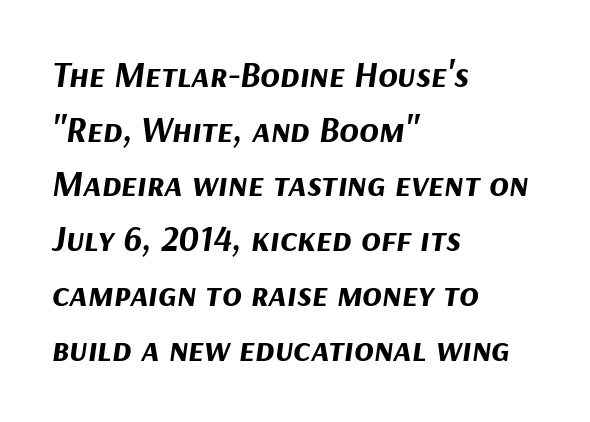
{"italic": "yes", "lean": "right", "slant_degrees": 9, "bold": "yes", "weight": "bold", "width": "normal", "stroke_contrast": "medium", "x_height": "medium", "monospaced": "no", "underline": "no", "align": "left", "line_spacing": "normal", "line_spacing_ratio": 1.52, "letter_spacing": "normal", "letter_spacing_em": 0.0, "glyph_px": 36}
